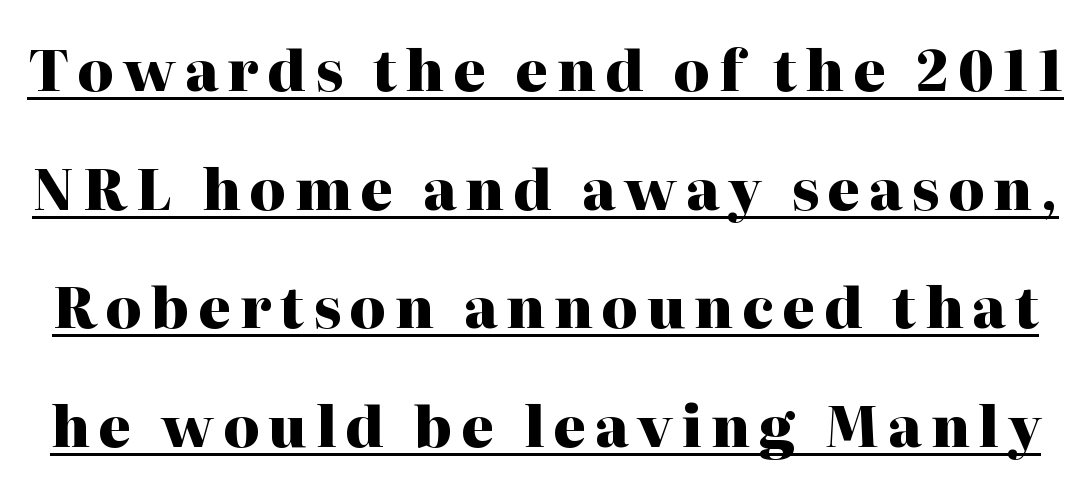
The rendering uses a bold face; every stroke is thick and dark. Honestly, the rows look like they've been pulled way apart. This sample carries an underscore along the baseline area. The lettering holds an erect, upright posture throughout. Look at the bottom of the vertical strokes: they flare into serifs here. Character widths vary here, with narrow letters taking less room than wide ones.
